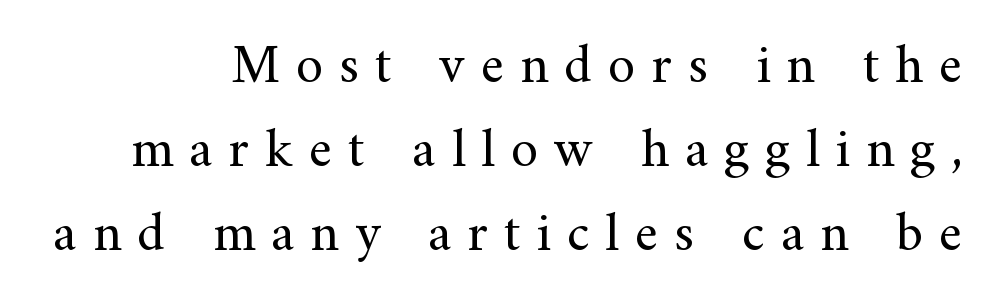
Q: Is the text bold? A: No.
Q: Is the text italic (slanted)? A: No, it is upright.
Q: Is the typeface a serif or a sans-serif typeface? A: Serif.
Q: Is the text underlined? A: No.
Q: Is the spacing between letters normal or unusually wide? A: Unusually wide.
Q: Is the spacing between lines tight, normal or loose? A: Normal.
Q: Width (condensed, normal, or wide)? A: Normal.
Q: Stroke contrast? A: Medium.
Q: x-height? A: Small.
Q: Monospaced? A: No.
